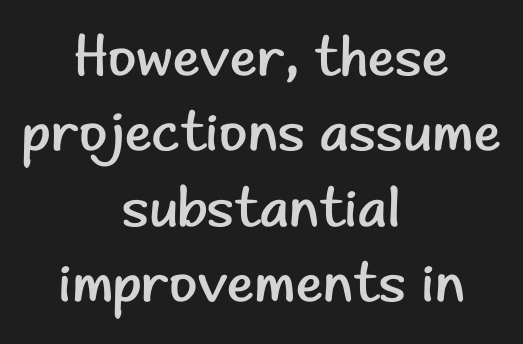
Leading: standard. The gaps between neighbouring characters are ordinary and unremarkable. Posture: upright roman. Weight: not bold — regular or lighter. This rendering uses center alignment, leaving both contours irregular but symmetric.
